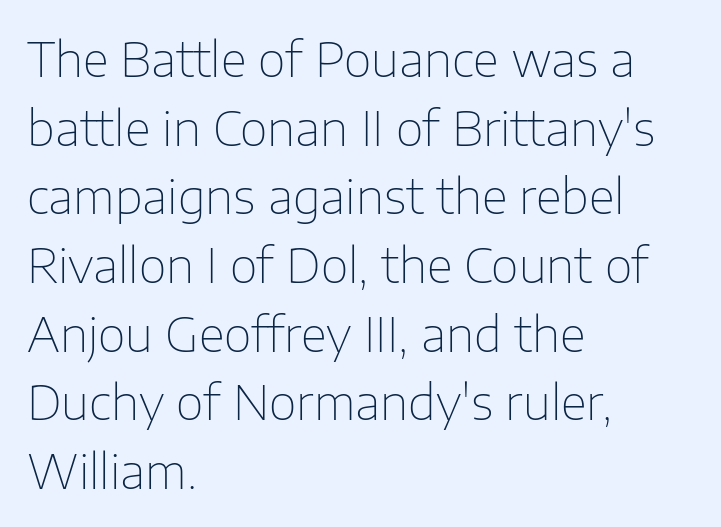
Stems and bowls with no extra thickness — not bold. Every stem runs plumb, perpendicular to the baseline. Only glyphs here, with clear space below each row. Glyph-to-glyph distance matches everyday printed text.
